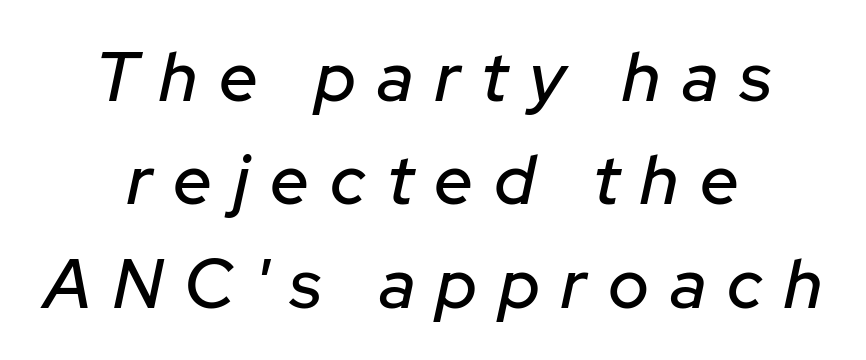
{"italic": "yes", "lean": "right", "slant_degrees": 12, "width": "normal", "stroke_contrast": "low", "x_height": "medium", "monospaced": "no", "underline": "no", "align": "center", "line_spacing": "normal", "line_spacing_ratio": 1.5, "letter_spacing": "wide", "letter_spacing_em": 0.31, "glyph_px": 69}
